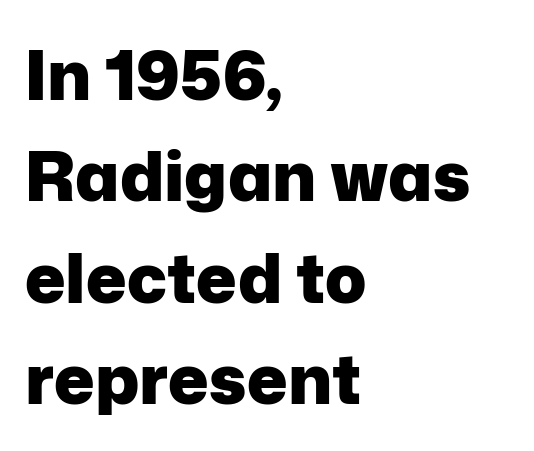
Strokes here are thick enough to call this a true bold. The letters advance in unequal steps, a hallmark of proportional type. Regular leading. No italicization has been applied; the sample stays upright. The paragraph has a hard left edge and a soft right edge. Is this a sans? Yes — the strokes have no serifs.
